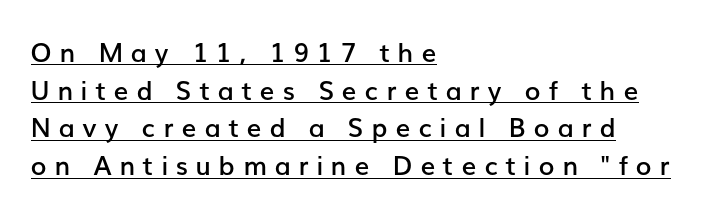
{"italic": "no", "bold": "semi", "underline": "yes", "align": "left", "line_spacing": "normal", "line_spacing_ratio": 1.45, "letter_spacing": "wide", "letter_spacing_em": 0.3, "glyph_px": 26}
